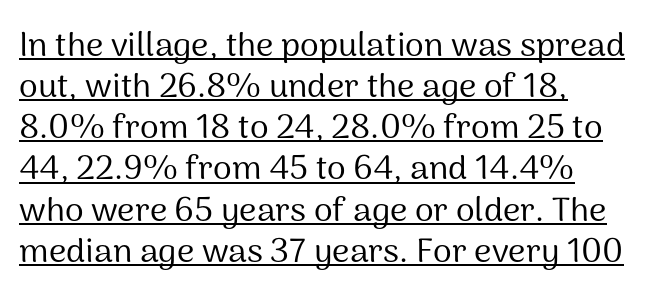
The image shows 34 px regular-weight sans-serif type, upright; set line spacing 1.21x, normal letter spacing, underlined; medium stroke contrast and a medium x-height.
